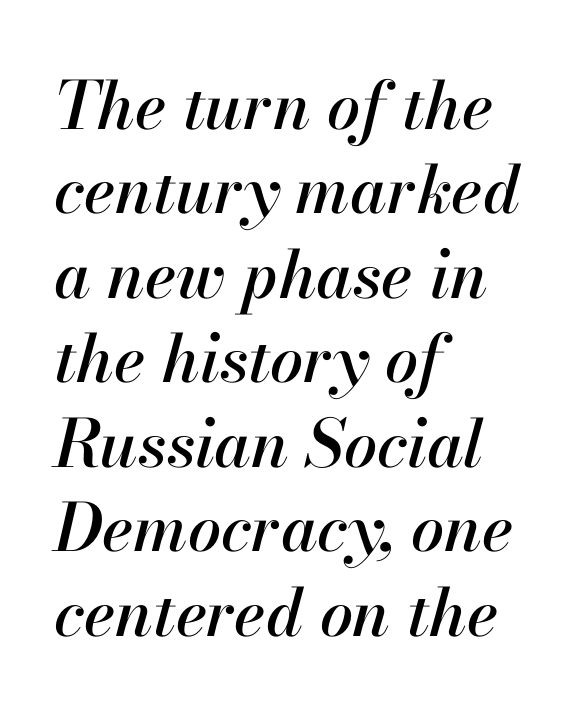
Is the block centered? No — it sits flush against the left margin. Posture: slanted. The letters advance in unequal steps, a hallmark of proportional type. No extra tracking has been applied to these lines. Summary of vertical rhythm: regular, with standard interline spacing. A clean baseline with only descenders dipping below it.
